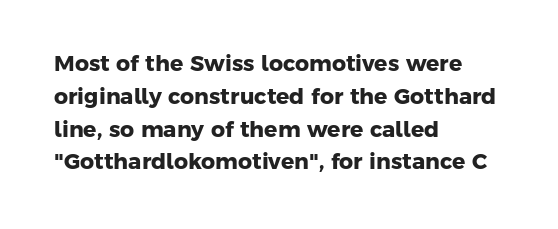
Q: Is the text bold? A: Yes.
Q: Is the text underlined? A: No.
Q: How is the paragraph aligned? A: Left-aligned.
Q: Is the spacing between letters normal or unusually wide? A: Normal.
Q: Is the spacing between lines tight, normal or loose? A: Normal.
